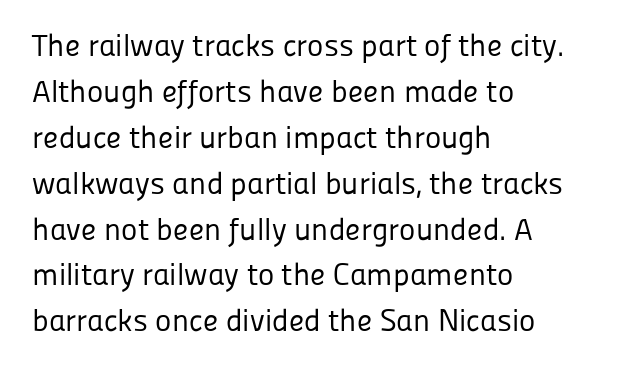
Q: Is the text bold? A: No.
Q: Is the text italic (slanted)? A: No, it is upright.
Q: Is the typeface a serif or a sans-serif typeface? A: Sans-serif.
Q: Is the text underlined? A: No.
Q: How is the paragraph aligned? A: Left-aligned.
Q: Is the spacing between letters normal or unusually wide? A: Normal.
Q: Is the spacing between lines tight, normal or loose? A: Normal.
Q: Width (condensed, normal, or wide)? A: Normal.
Q: Stroke contrast? A: Low.
Q: x-height? A: Medium.
Q: Monospaced? A: No.
